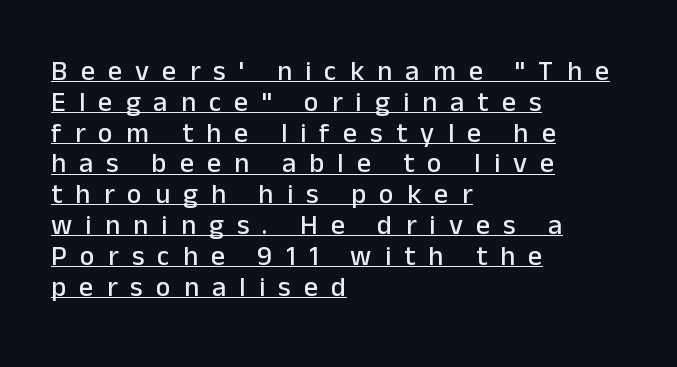
{"serif": "no", "italic": "no", "width": "normal", "stroke_contrast": "low", "x_height": "medium", "monospaced": "no", "underline": "yes", "align": "left", "line_spacing": "tight", "line_spacing_ratio": 1.1, "letter_spacing": "wide", "letter_spacing_em": 0.47, "glyph_px": 28}
